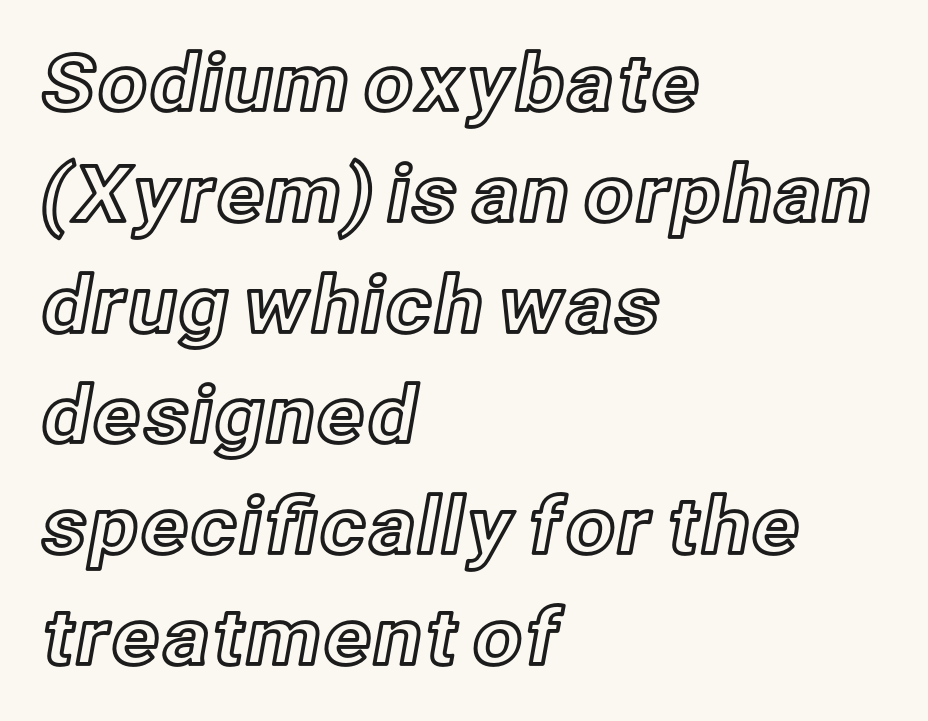
{"width": "normal", "x_height": "medium", "monospaced": "no", "underline": "no", "align": "left", "line_spacing": "normal", "line_spacing_ratio": 1.42, "letter_spacing": "normal", "letter_spacing_em": 0.0, "glyph_px": 78}
